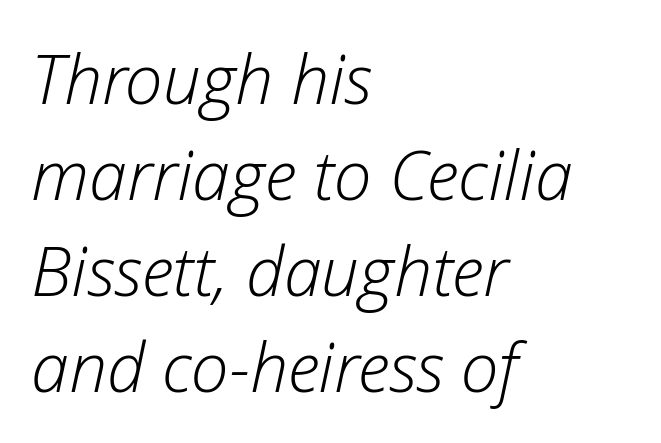
In terms of posture, this sample is oblique. No extra ink here — the face is not bold. Leading matches the norm, producing a regular column. Inter-character spacing is left at the font's built-in metrics.
